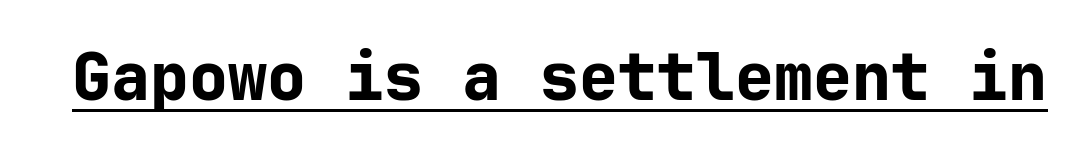
The image shows 65 px bold sans-serif type, upright; set normal letter spacing, underlined; low stroke contrast and a medium x-height.
